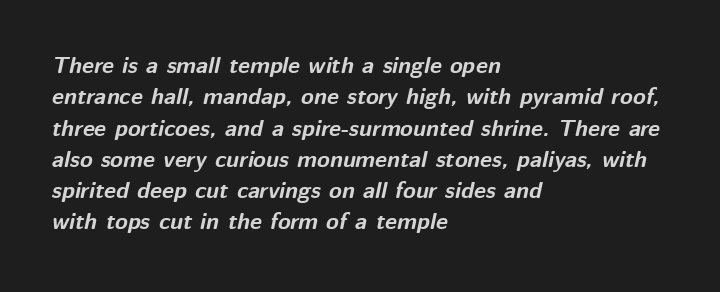
The horizontal fit of the characters is conventional and even. This is heavy type, rendered in bold. This rendering uses left alignment, leaving the right contour irregular. The string is rendered with underlining switched off. Regular leading. The font's italic variant was chosen for this text.
